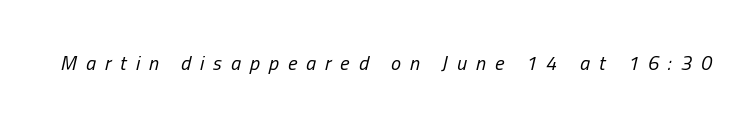
{"italic": "yes", "lean": "right", "slant_degrees": 13, "bold": "no", "underline": "no", "letter_spacing": "wide", "letter_spacing_em": 0.45, "glyph_px": 20}
